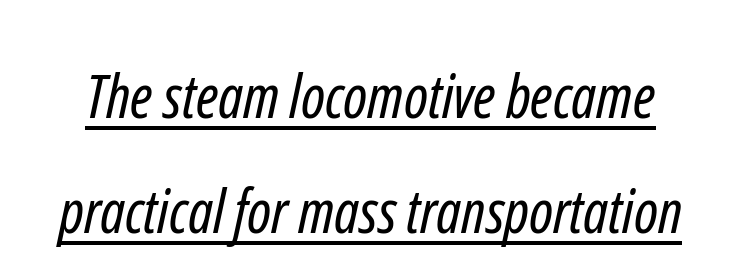
Q: Is the text bold? A: No.
Q: Is the typeface a serif or a sans-serif typeface? A: Sans-serif.
Q: Is the text underlined? A: Yes.
Q: Is the spacing between letters normal or unusually wide? A: Normal.
Q: Is the spacing between lines tight, normal or loose? A: Loose.
Q: Width (condensed, normal, or wide)? A: Condensed.
Q: Stroke contrast? A: Low.
Q: x-height? A: Medium.
Q: Monospaced? A: No.
